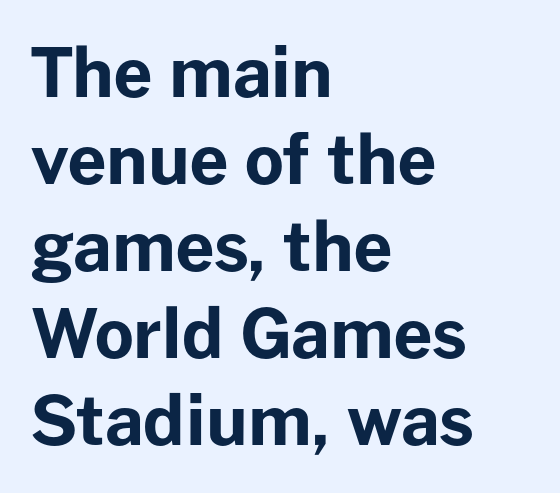
The image shows 68 px bold sans-serif type, upright; set left-aligned, normal line spacing (1.28x), normal letter spacing, not underlined; low stroke contrast and a medium x-height.
